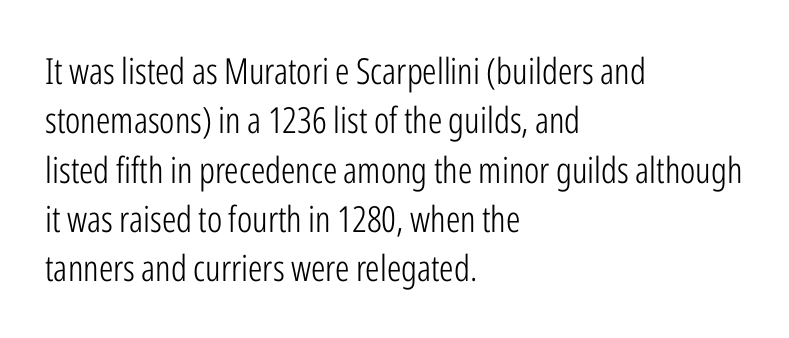
{"serif": "no", "italic": "no", "bold": "no", "weight": "light", "width": "condensed", "stroke_contrast": "low", "x_height": "medium", "monospaced": "no", "underline": "no", "align": "left", "line_spacing": "normal", "line_spacing_ratio": 1.37, "letter_spacing": "normal", "letter_spacing_em": 0.0, "glyph_px": 36}
